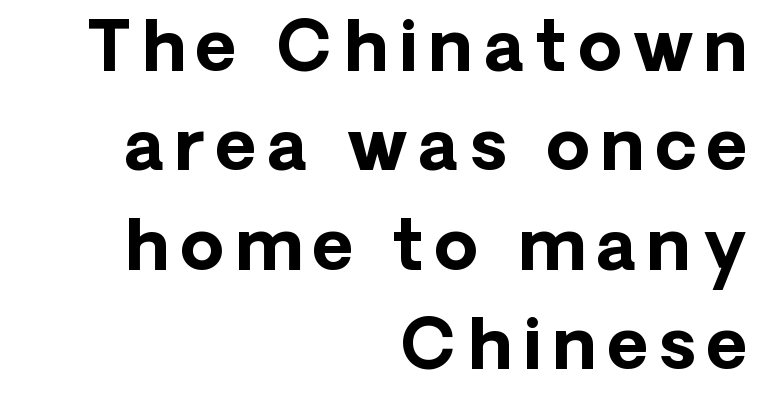
{"serif": "no", "italic": "no", "bold": "yes", "weight": "bold", "width": "normal", "stroke_contrast": "low", "x_height": "medium", "monospaced": "no", "underline": "no", "align": "right", "line_spacing": "normal", "line_spacing_ratio": 1.42, "glyph_px": 70}
